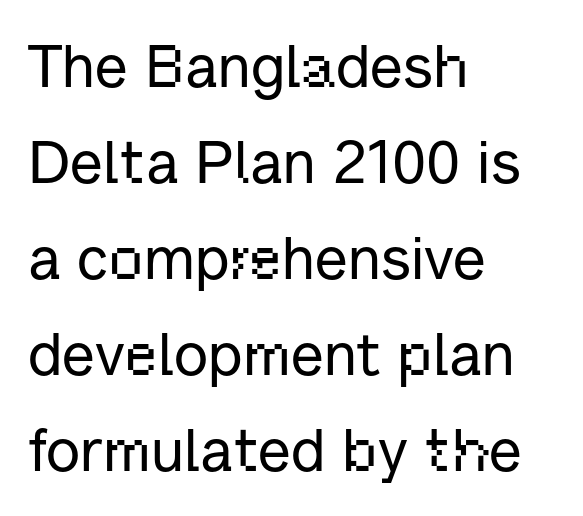
Characters remain perfectly vertical along every line. The strip under each line holds only bare page. Students, note that the glyphs here touch the page at normal intervals. The compositor pushed each line to the left boundary.
